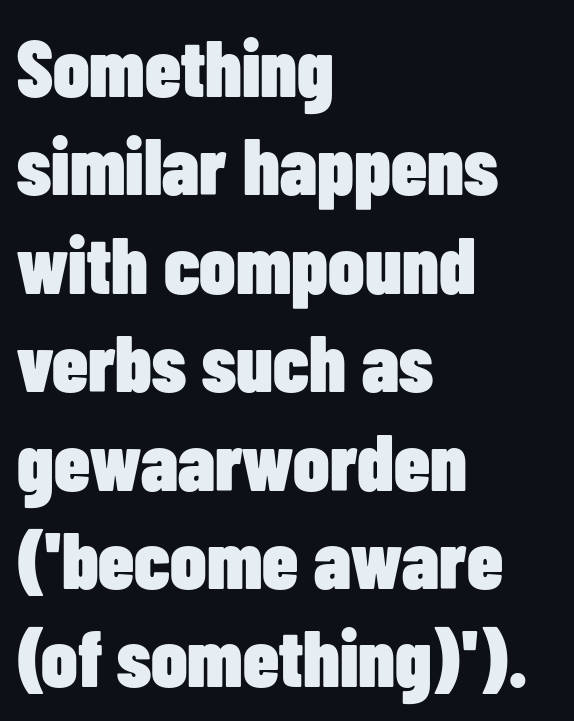
The image shows 80 px heavy, condensed sans-serif type, upright; set left-aligned, line spacing 1.23x, normal letter spacing, not underlined; low stroke contrast and a medium x-height.
